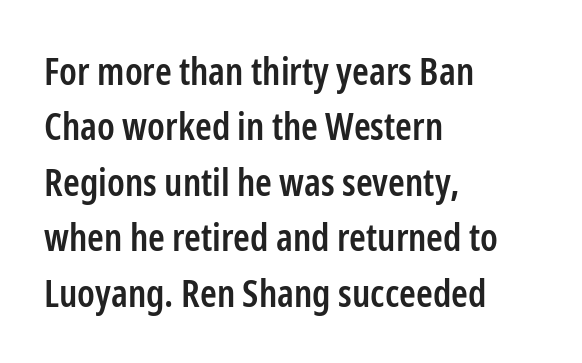
Quick note: underline off. Stroke terminals: plain, sans-serif. Students, observe: this is what conventionally led text looks like. Spacing between characters is what you'd get straight out of the box. All the whitespace from short lines collects on the right.
